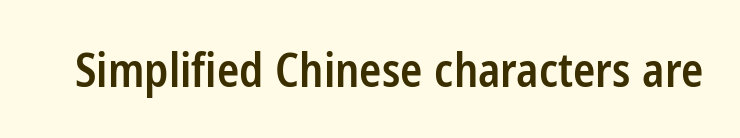
Any mark beneath the type? The region is blank. The letterforms sit shoulder to shoulder at normal distance. Do the letters lean? They stand straight. Observe the absence of serifs on each vertical stroke in this sample. Note the varied advance widths — an 'i' is clearly narrower than an 'm'. Caption: semibold face, moderately heavy strokes.
